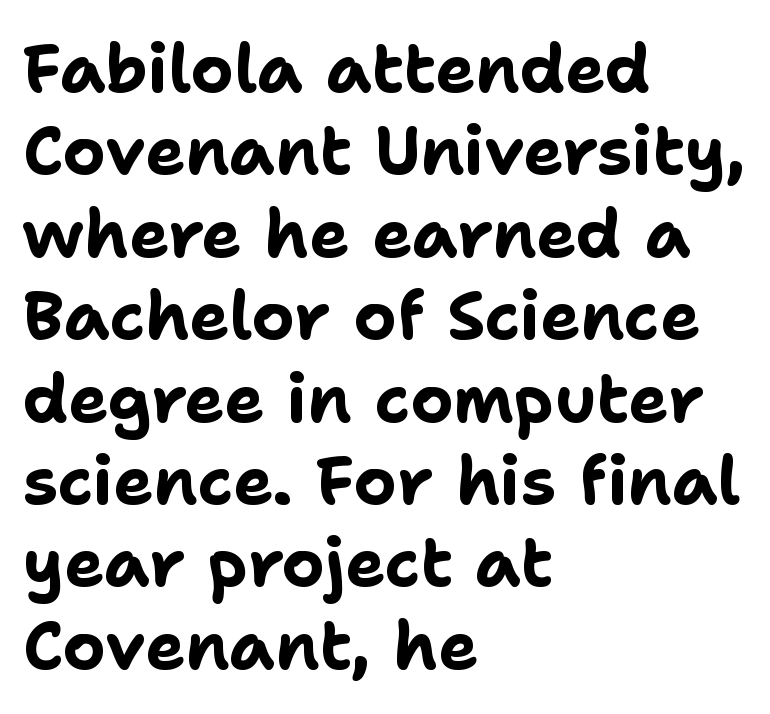
The image shows 67 px bold sans-serif type, upright; set left-aligned, line spacing 1.23x, normal letter spacing, not underlined; low stroke contrast and a medium x-height.
